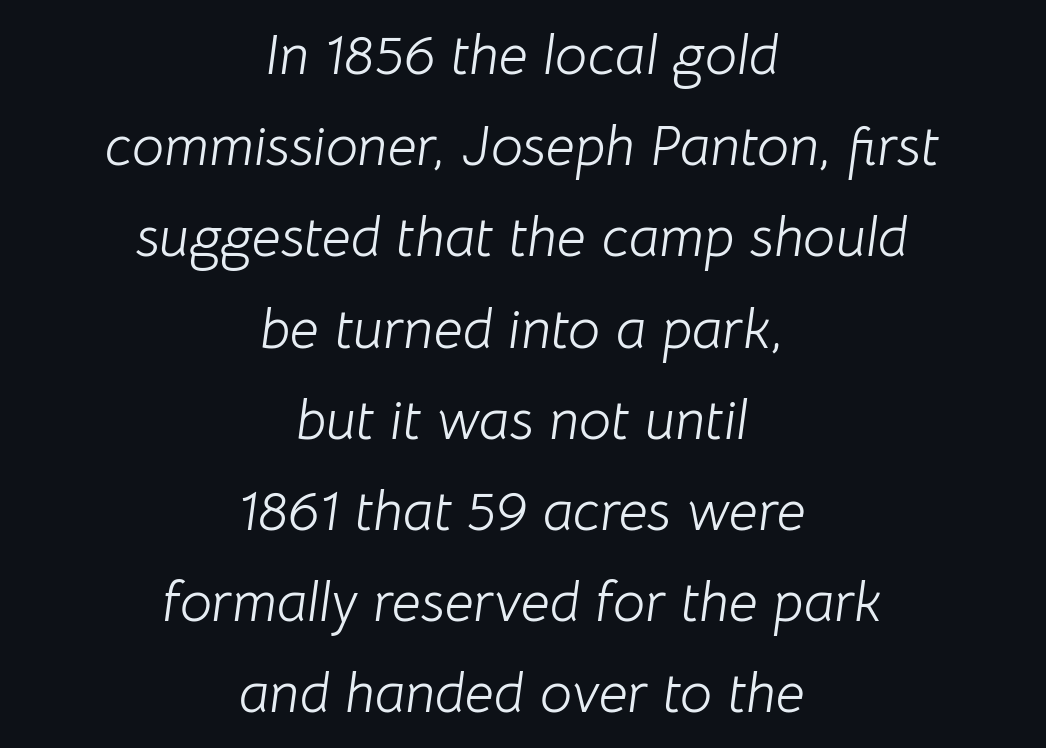
The image shows 57 px light type, italic (leaning right); set centered, normal line spacing (1.6x), normal letter spacing, not underlined; low stroke contrast and a medium x-height.
